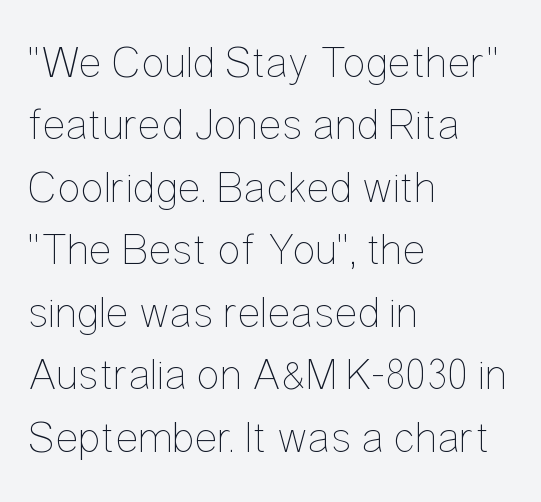
{"italic": "no", "bold": "no", "weight": "thin", "width": "condensed", "stroke_contrast": "low", "x_height": "medium", "monospaced": "no", "underline": "no", "align": "left", "line_spacing": "normal", "line_spacing_ratio": 1.42, "letter_spacing": "normal", "letter_spacing_em": 0.0, "glyph_px": 44}
